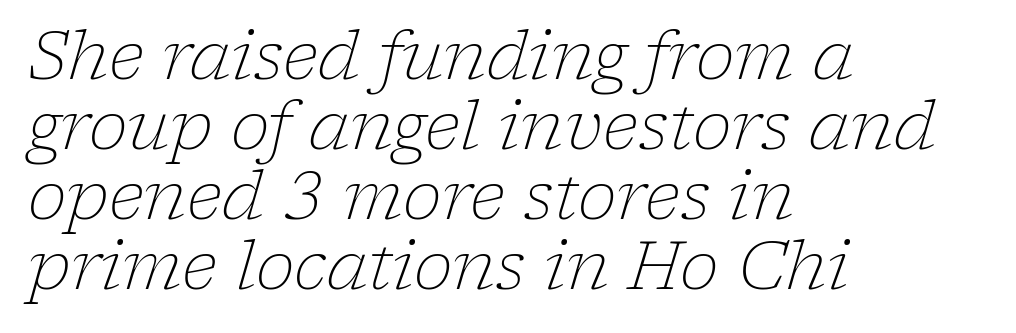
The image shows 66 px light serif type, italic (leaning right); set left-aligned, tight line spacing (1.06x), normal letter spacing, not underlined; low stroke contrast and a medium x-height.
